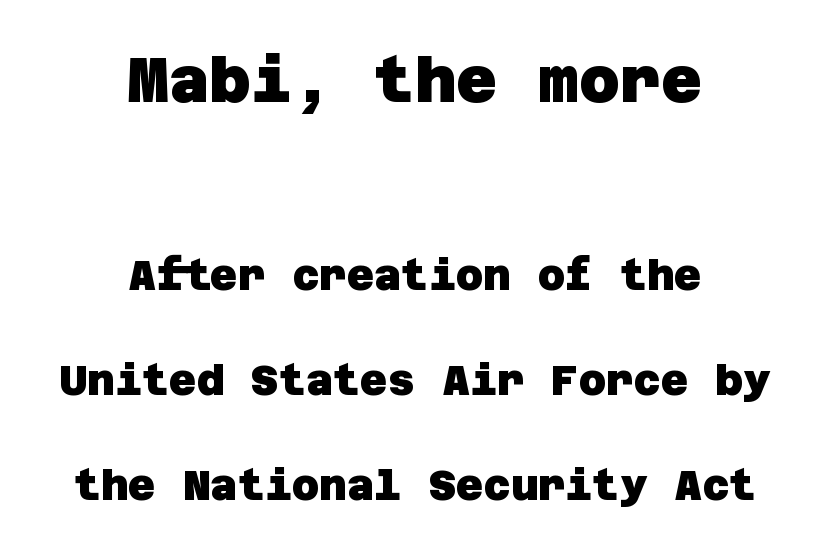
Q: Is the text bold? A: Yes.
Q: Is the typeface a serif or a sans-serif typeface? A: Sans-serif.
Q: Is the text underlined? A: No.
Q: How is the paragraph aligned? A: Centered.
Q: Is the spacing between letters normal or unusually wide? A: Normal.
Q: Is the spacing between lines tight, normal or loose? A: Loose.
Q: Which block of text is set in a larger size, the first (top) or the second (bottom)? A: The first (top) one.
Q: Width (condensed, normal, or wide)? A: Normal.
Q: Stroke contrast? A: Low.
Q: x-height? A: Large.
